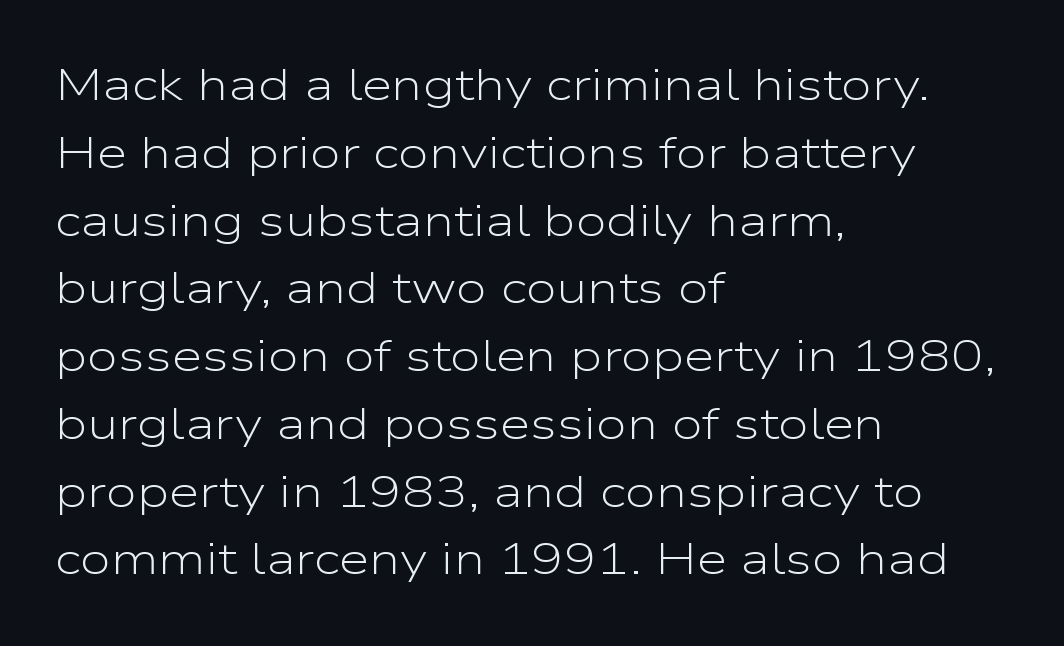
Q: Is the text bold? A: No.
Q: Is the text italic (slanted)? A: No, it is upright.
Q: Is the typeface a serif or a sans-serif typeface? A: Sans-serif.
Q: Is the text underlined? A: No.
Q: How is the paragraph aligned? A: Left-aligned.
Q: Is the spacing between letters normal or unusually wide? A: Normal.
Q: Is the spacing between lines tight, normal or loose? A: Normal.
Q: Width (condensed, normal, or wide)? A: Wide.
Q: Stroke contrast? A: Low.
Q: x-height? A: Medium.
Q: Monospaced? A: No.
